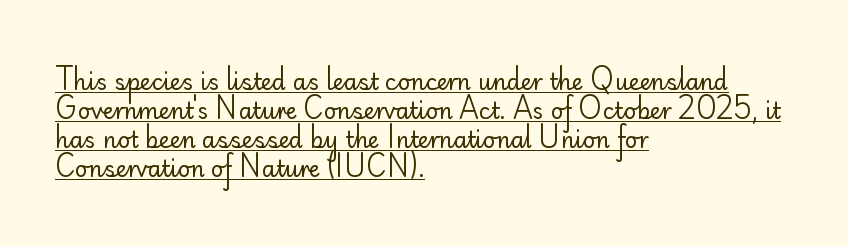
Line beginnings align vertically; line endings do not. Notice how the stems are strictly vertical — no italics here. A baseline rule has been typeset under these characters. This sample uses plain, unmodified letter spacing. The face looks like a standard text weight, possibly lighter. The designer left line spacing at the default.
